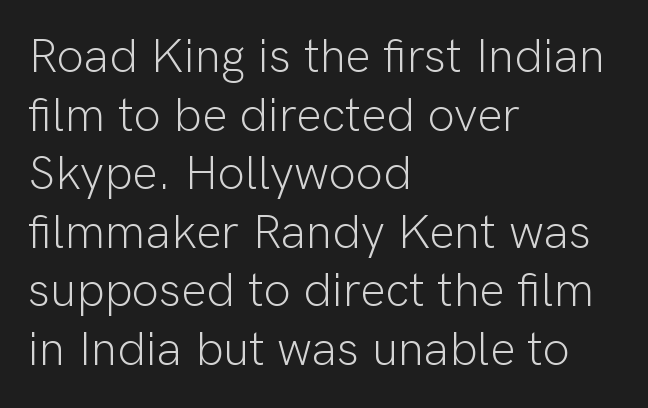
Q: Is the text bold? A: No.
Q: Is the text italic (slanted)? A: No, it is upright.
Q: Is the typeface a serif or a sans-serif typeface? A: Sans-serif.
Q: Is the text underlined? A: No.
Q: How is the paragraph aligned? A: Left-aligned.
Q: Is the spacing between letters normal or unusually wide? A: Normal.
Q: Width (condensed, normal, or wide)? A: Normal.
Q: Stroke contrast? A: Low.
Q: x-height? A: Medium.
Q: Monospaced? A: No.
